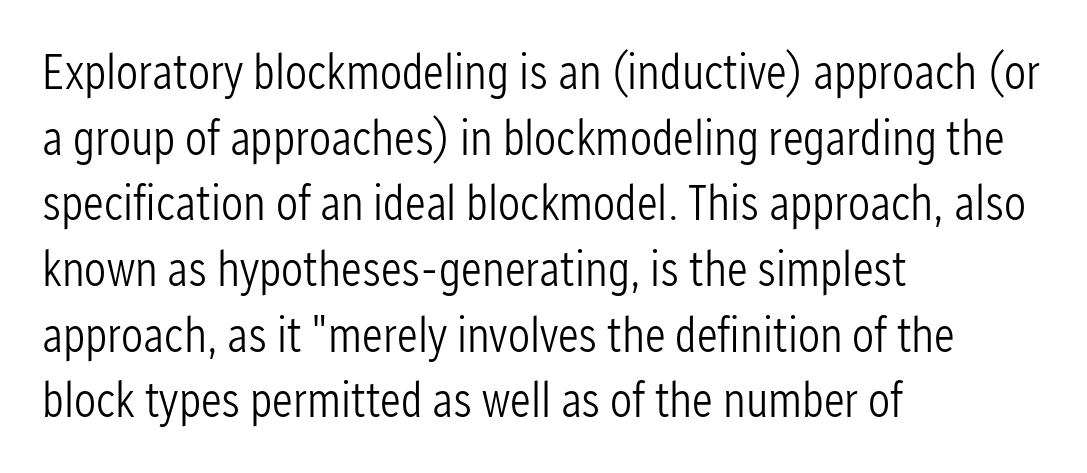
The image shows 49 px light, condensed sans-serif type, upright; set left-aligned, normal line spacing (1.34x), normal letter spacing, not underlined; low stroke contrast and a medium x-height.
